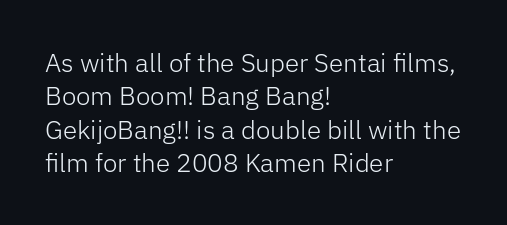
{"italic": "no", "bold": "no", "underline": "no", "align": "left", "line_spacing": "normal", "line_spacing_ratio": 1.28, "letter_spacing": "normal", "letter_spacing_em": 0.0, "glyph_px": 26}
